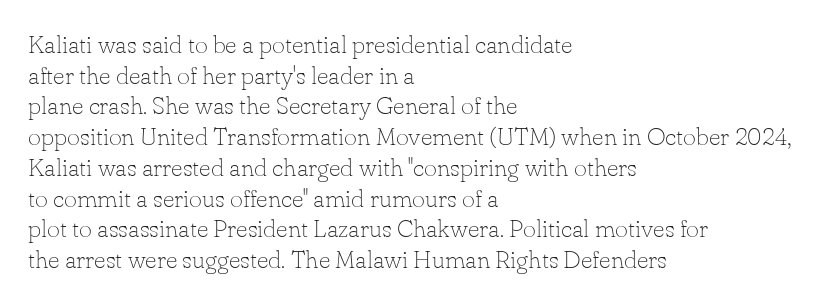
The letters look calm and open, with moderate or lighter stems. Descenders are the only things crossing below the line. Left-aligned paragraph, ragged on the right. Short note: letters normally spaced.
